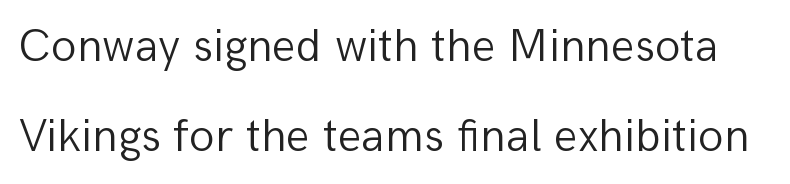
The image shows 47 px light sans-serif type, upright; set loose line spacing (1.91x), normal letter spacing, not underlined; low stroke contrast and a medium x-height.
